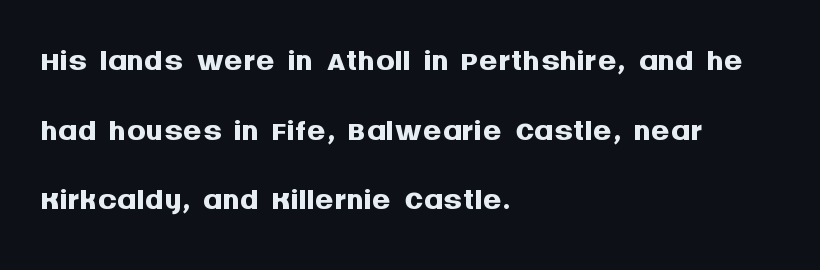
{"serif": "no", "italic": "no", "bold": "yes", "weight": "semibold", "width": "normal", "stroke_contrast": "medium", "x_height": "large", "monospaced": "no", "underline": "no", "align": "left", "line_spacing": "normal", "line_spacing_ratio": 1.48, "letter_spacing": "normal", "letter_spacing_em": 0.0, "glyph_px": 47}
